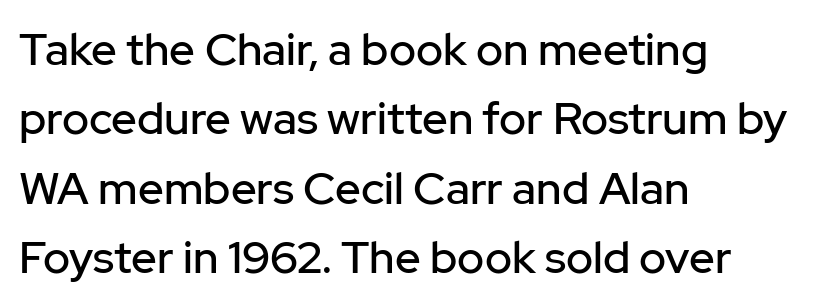
Compared with typical body copy, the letter spacing here is the same. A student would call this left alignment; a typographer would say flush left, rag right. The typeface chosen for these lines omits serifs. In terms of posture, this sample is upright.
